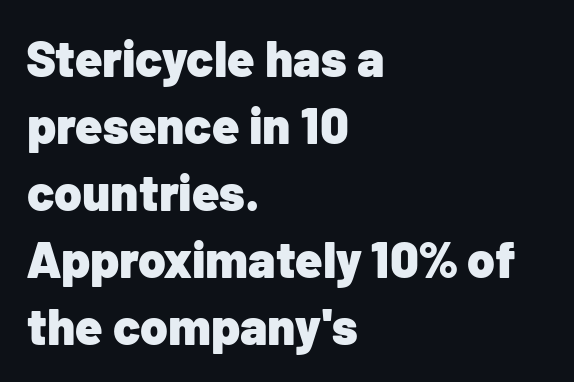
Which margin do the lines hug? The left one — the right edge is uneven. Heavy, bold letterforms. Do the letters lean? They stand straight. The passage shown is typeset with a sans-serif family. The tracking reads as untouched default to a designer's eye.
